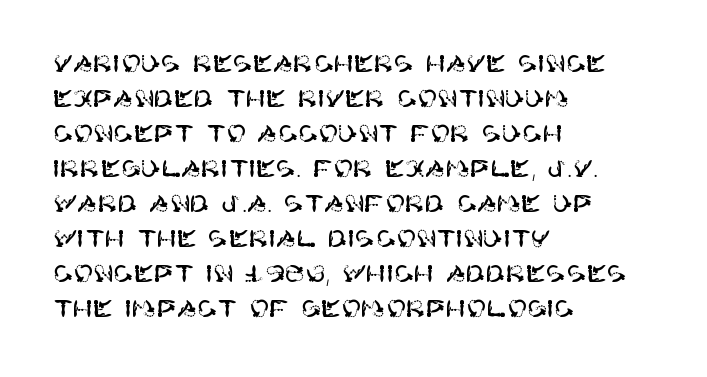
Style check: upright. The designer left line spacing at the default. Casual observation: everything's shoved over to the left. Tracking here is standard; glyphs follow each other at the usual distance. The foot of each line stays bare and open.
